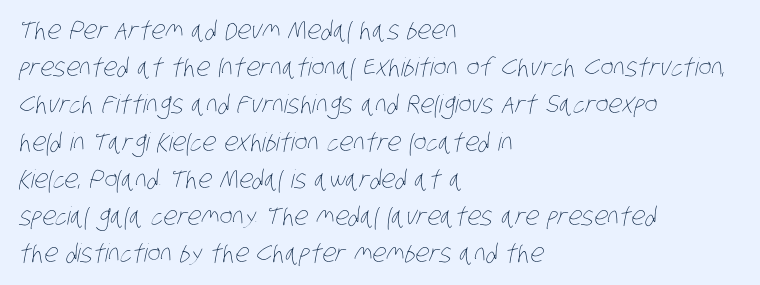
Lines of text with bare space underneath. Reading down the column, the eye jumps a familiar distance to each next line. Weight: not bold — regular or lighter. You could call the tracking neutral — neither tight nor loose. This sample is left-justified, so line endings fall wherever the words run out.
